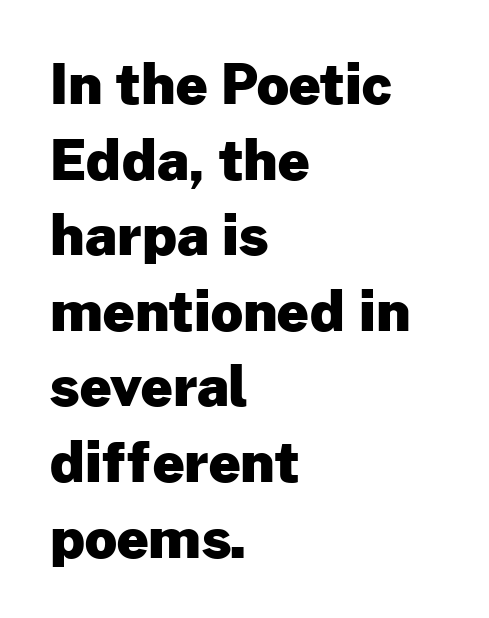
The image shows 56 px heavy sans-serif type, upright; set left-aligned, normal line spacing (1.35x), normal letter spacing, not underlined; low stroke contrast and a medium x-height.
